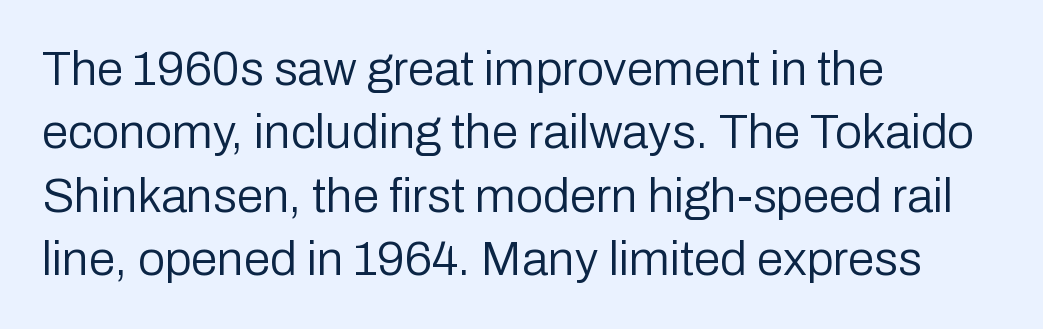
The image shows 48 px regular-weight sans-serif type, upright; set left-aligned, normal line spacing (1.32x), normal letter spacing, not underlined; low stroke contrast and a medium x-height.
